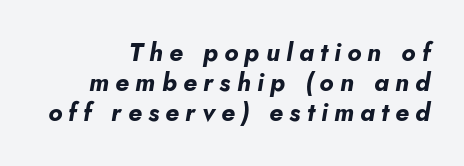
Line ends are locked; line starts wander. The space directly below the letters is spotless. Someone cranked the tracking dial way up on this one. The face used here has the dense, thick strokes of a bold.
